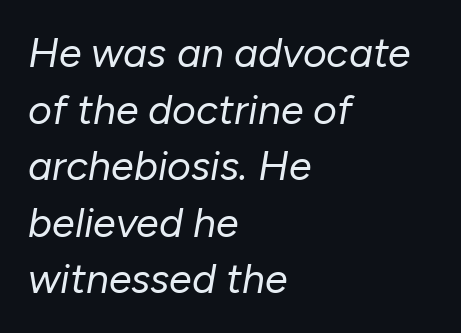
Q: Is the text bold? A: No.
Q: Is the text italic (slanted)? A: Yes, it leans right by about 10 degrees.
Q: Is the text underlined? A: No.
Q: How is the paragraph aligned? A: Left-aligned.
Q: Is the spacing between letters normal or unusually wide? A: Normal.
Q: Is the spacing between lines tight, normal or loose? A: Normal.
Q: Width (condensed, normal, or wide)? A: Normal.
Q: Stroke contrast? A: Low.
Q: x-height? A: Medium.
Q: Monospaced? A: No.
